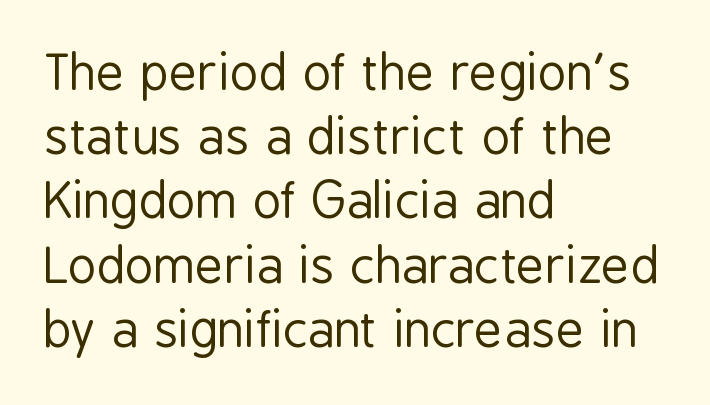
{"serif": "no", "italic": "no", "bold": "no", "weight": "regular", "width": "condensed", "stroke_contrast": "low", "x_height": "medium", "monospaced": "no", "underline": "no", "align": "left", "line_spacing": "normal", "line_spacing_ratio": 1.31, "letter_spacing": "normal", "letter_spacing_em": 0.0, "glyph_px": 49}
